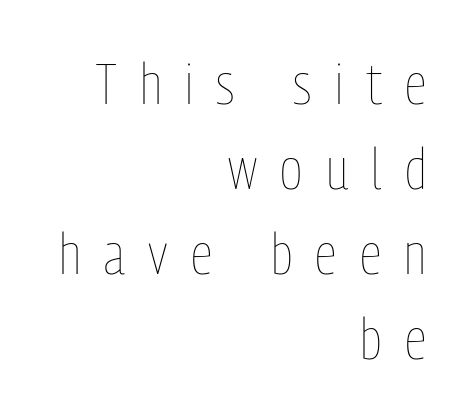
Q: Is the text bold? A: No.
Q: Is the text italic (slanted)? A: No, it is upright.
Q: Is the text underlined? A: No.
Q: How is the paragraph aligned? A: Right-aligned.
Q: Is the spacing between letters normal or unusually wide? A: Unusually wide.
Q: Is the spacing between lines tight, normal or loose? A: Normal.
Q: Width (condensed, normal, or wide)? A: Condensed.
Q: Stroke contrast? A: Low.
Q: x-height? A: Medium.
Q: Monospaced? A: No.
